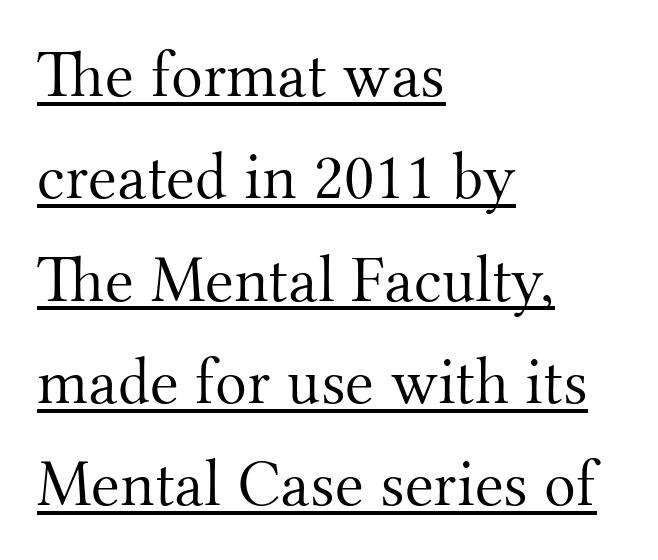
{"serif": "yes", "italic": "no", "bold": "no", "weight": "light", "width": "normal", "stroke_contrast": "medium", "x_height": "small", "monospaced": "no", "underline": "yes", "align": "left", "line_spacing": "normal", "line_spacing_ratio": 1.55, "letter_spacing": "normal", "letter_spacing_em": 0.0, "glyph_px": 66}
